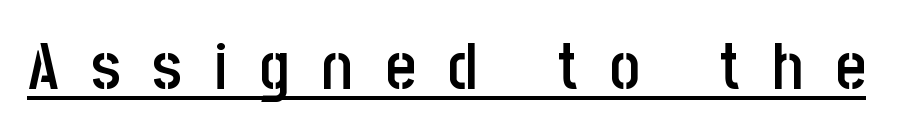
The image shows 65 px semibold, condensed sans-serif type, upright; set unusually wide letter spacing (+0.5 em), underlined; low stroke contrast and a large x-height.
